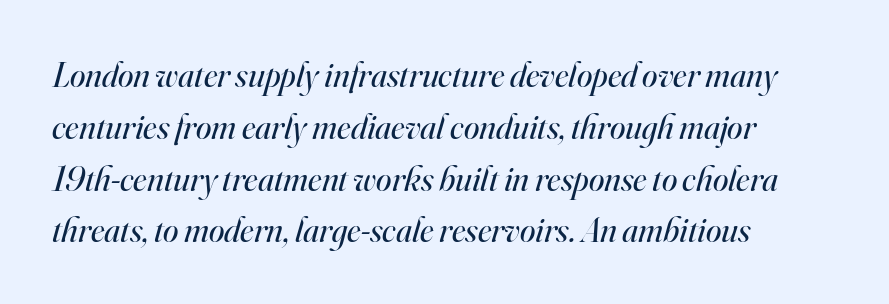
The image shows 35 px regular-weight serif type, italic (leaning right); set left-aligned, normal line spacing (1.48x), normal letter spacing, not underlined; high stroke contrast and a small x-height.
